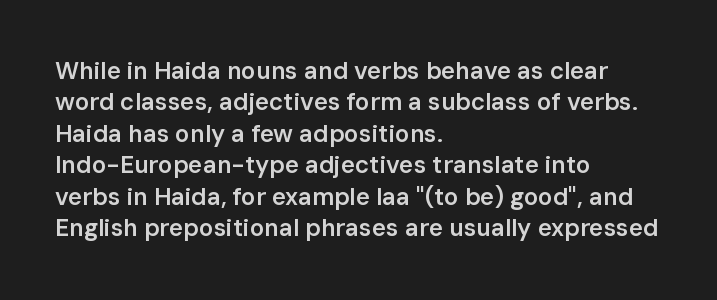
{"italic": "no", "bold": "semi", "underline": "no", "align": "left", "line_spacing": "normal", "line_spacing_ratio": 1.31, "letter_spacing": "normal", "letter_spacing_em": 0.0, "glyph_px": 24}
